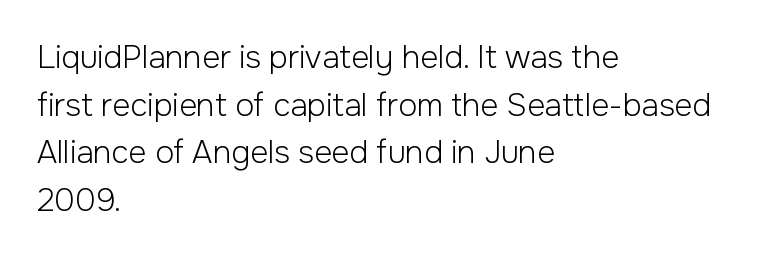
{"serif": "no", "italic": "no", "bold": "no", "weight": "light", "width": "normal", "stroke_contrast": "low", "x_height": "medium", "monospaced": "no", "underline": "no", "align": "left", "line_spacing": "normal", "line_spacing_ratio": 1.54, "letter_spacing": "normal", "letter_spacing_em": 0.0, "glyph_px": 31}
